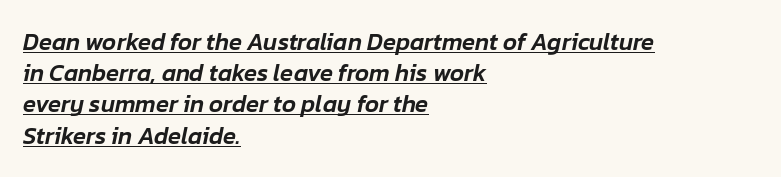
Q: Is the text italic (slanted)? A: Yes, it leans right by about 12 degrees.
Q: Is the text underlined? A: Yes.
Q: How is the paragraph aligned? A: Left-aligned.
Q: Is the spacing between letters normal or unusually wide? A: Normal.
Q: Is the spacing between lines tight, normal or loose? A: Normal.
